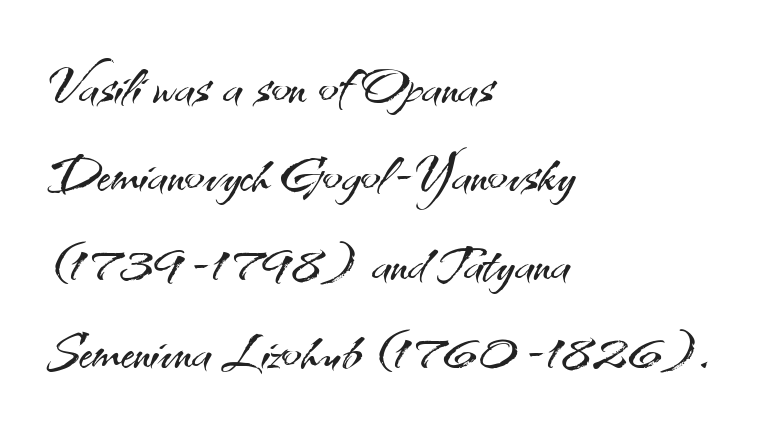
Q: Is the text bold? A: No.
Q: Is the text italic (slanted)? A: Yes.
Q: Is the typeface a serif or a sans-serif typeface? A: Sans-serif.
Q: Is the text underlined? A: No.
Q: How is the paragraph aligned? A: Left-aligned.
Q: Is the spacing between letters normal or unusually wide? A: Normal.
Q: Width (condensed, normal, or wide)? A: Normal.
Q: Stroke contrast? A: Medium.
Q: x-height? A: Small.
Q: Monospaced? A: No.
